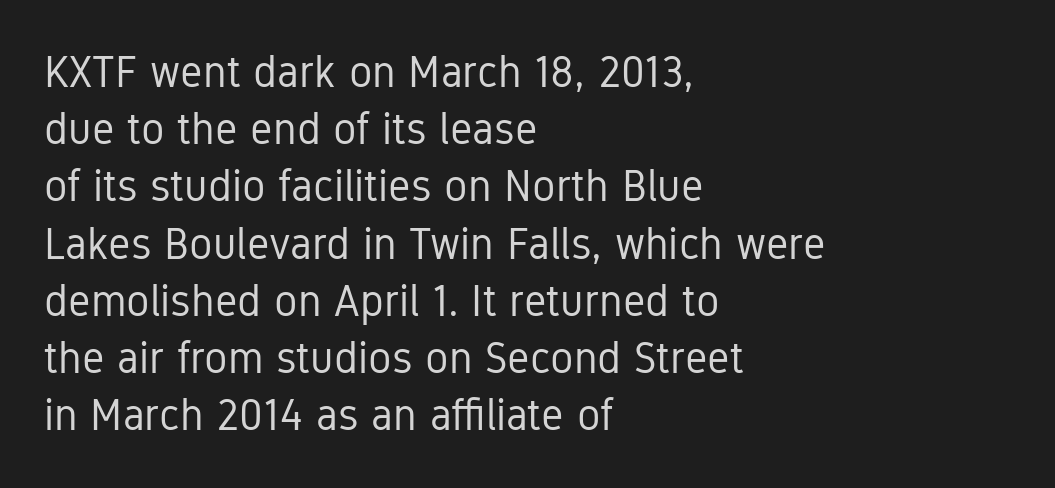
Q: Is the text bold? A: No.
Q: Is the text italic (slanted)? A: No, it is upright.
Q: Is the typeface a serif or a sans-serif typeface? A: Sans-serif.
Q: Is the text underlined? A: No.
Q: How is the paragraph aligned? A: Left-aligned.
Q: Is the spacing between letters normal or unusually wide? A: Normal.
Q: Is the spacing between lines tight, normal or loose? A: Normal.
Q: Width (condensed, normal, or wide)? A: Condensed.
Q: Stroke contrast? A: Low.
Q: x-height? A: Medium.
Q: Monospaced? A: No.
